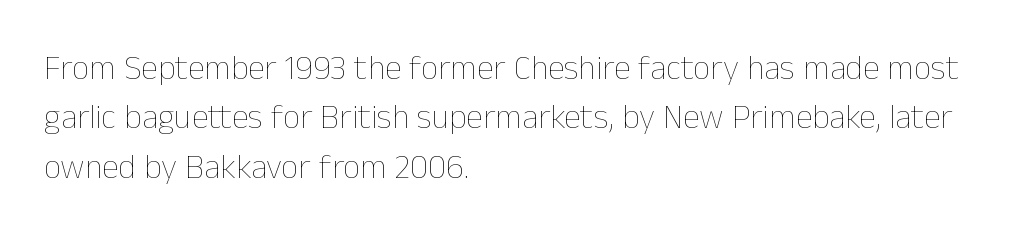
Italic? Not at all — the glyphs are vertical. This sample has the flowing, uneven cadence of proportional lettering. The strokes carry an ordinary text weight at most. A normal amount of white space separates one row of letters from the next. Only glyphs here, with clear space below each row. Words appear dense and cohesive because spacing is normal.
